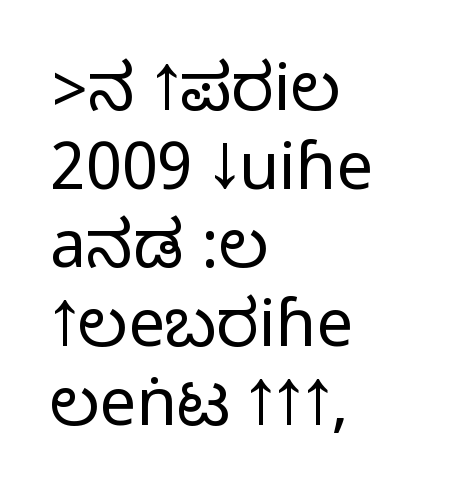
The letters stand straight up with perfectly vertical stems. The area under the type is left untouched. The rendering uses natural spacing where letterforms have individual widths. Examine the stroke ends and you'll find no serifs.
